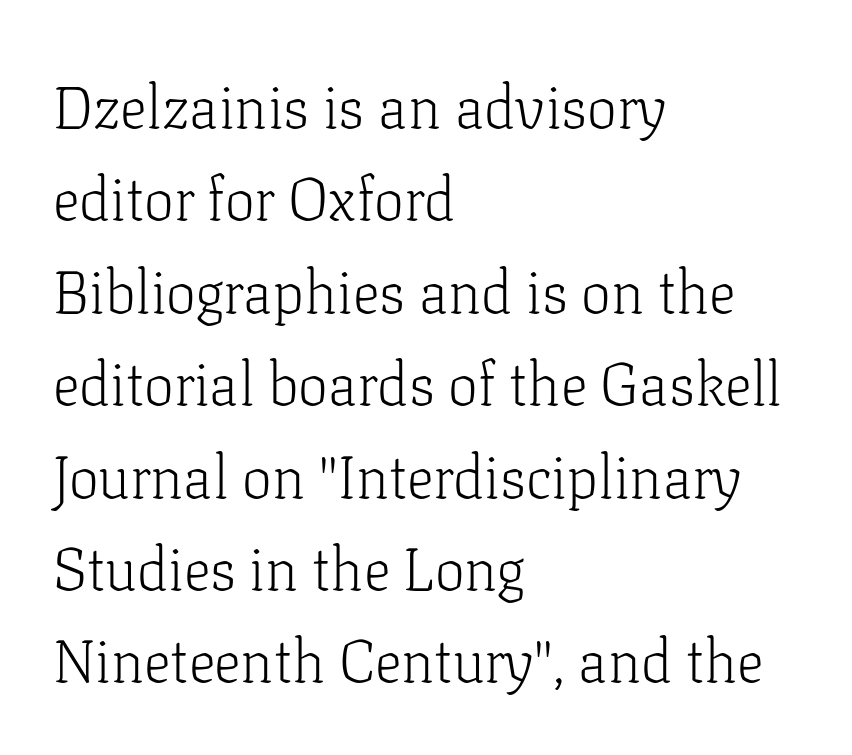
{"serif": "yes", "italic": "no", "bold": "no", "weight": "light", "width": "normal", "stroke_contrast": "low", "x_height": "medium", "monospaced": "no", "underline": "no", "align": "left", "line_spacing": "normal", "line_spacing_ratio": 1.54, "letter_spacing": "normal", "letter_spacing_em": 0.0, "glyph_px": 60}
